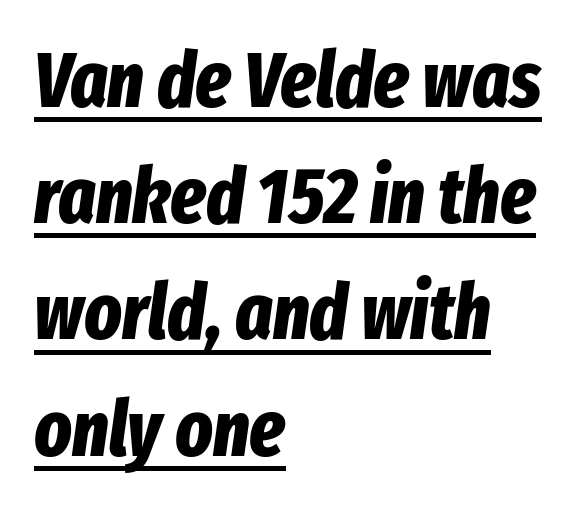
The letters are bold, with thick, heavy strokes. If you measured baseline to baseline, you'd find a middling distance. The face used here has a pronounced slope to its letters. The tracking reads as untouched default to a designer's eye. Alignment: flush left. These characters rest on top of a visible drawn line.
